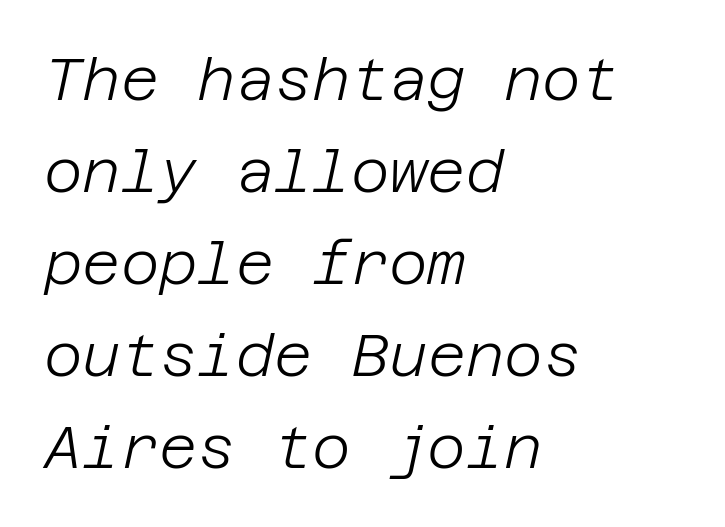
The image shows 59 px light type, italic (leaning right); set left-aligned, normal line spacing (1.56x), normal letter spacing, not underlined; low stroke contrast and a large x-height.
